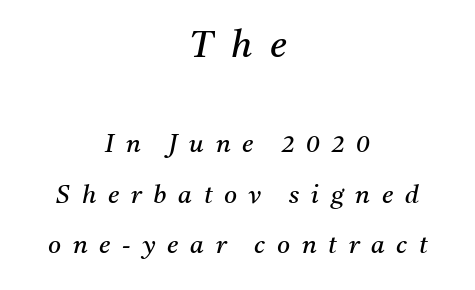
A typesetter would call this heavily tracked-out type. Letters rest on an invisible, unmarked baseline. The block of text is sparse from top to bottom, with ample space between rows. Spacing verdict: proportional, widths tailored to each character. The passage is arranged like a title page — every line centered.
